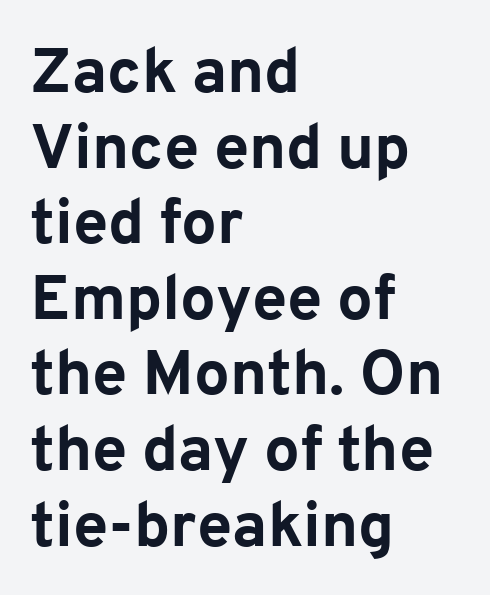
Q: Is the text bold? A: Yes.
Q: Is the text italic (slanted)? A: No, it is upright.
Q: Is the typeface a serif or a sans-serif typeface? A: Sans-serif.
Q: Is the text underlined? A: No.
Q: How is the paragraph aligned? A: Left-aligned.
Q: Is the spacing between letters normal or unusually wide? A: Normal.
Q: Width (condensed, normal, or wide)? A: Normal.
Q: Stroke contrast? A: Low.
Q: x-height? A: Medium.
Q: Monospaced? A: No.
